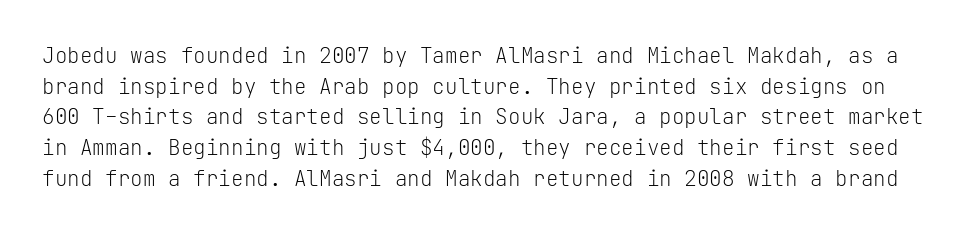
Q: Is the text bold? A: No.
Q: Is the text italic (slanted)? A: No, it is upright.
Q: Is the text underlined? A: No.
Q: Is the spacing between letters normal or unusually wide? A: Normal.
Q: Is the spacing between lines tight, normal or loose? A: Normal.
